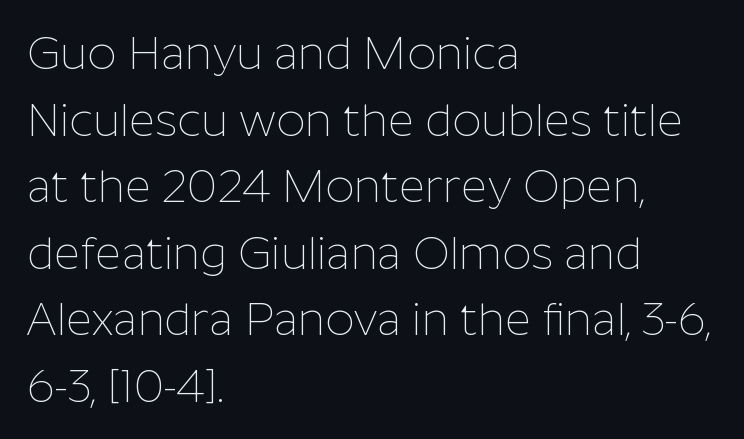
{"serif": "no", "italic": "no", "bold": "no", "weight": "thin", "width": "normal", "stroke_contrast": "low", "x_height": "medium", "monospaced": "no", "underline": "no", "align": "left", "line_spacing": "normal", "line_spacing_ratio": 1.48, "letter_spacing": "normal", "letter_spacing_em": 0.0, "glyph_px": 45}
